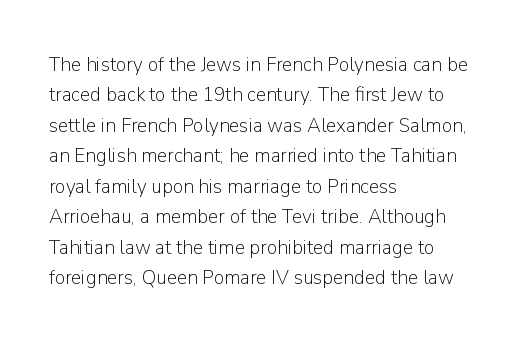
Q: Is the text bold? A: No.
Q: Is the text italic (slanted)? A: No, it is upright.
Q: Is the text underlined? A: No.
Q: How is the paragraph aligned? A: Left-aligned.
Q: Is the spacing between letters normal or unusually wide? A: Normal.
Q: Is the spacing between lines tight, normal or loose? A: Normal.
